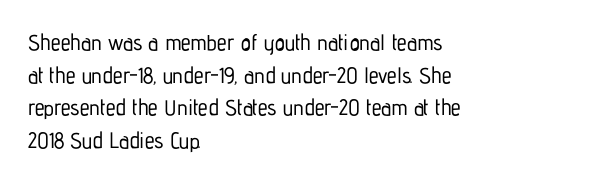
The string is rendered with underlining switched off. Successive baselines arrive at the customary interval. The paragraph shown leans on its left margin. Do the letters lean? They stand straight. The passage shown has conventional tracking throughout.
